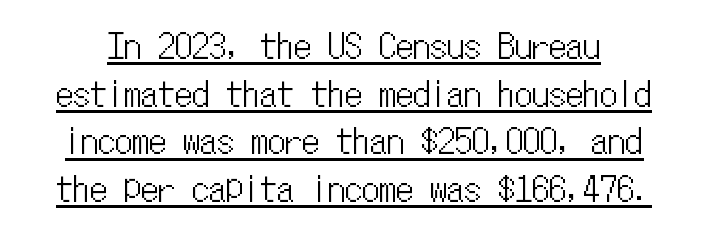
Q: Is the text italic (slanted)? A: No, it is upright.
Q: Is the text underlined? A: Yes.
Q: Is the spacing between letters normal or unusually wide? A: Normal.
Q: Is the spacing between lines tight, normal or loose? A: Normal.
Q: Width (condensed, normal, or wide)? A: Condensed.
Q: Stroke contrast? A: Low.
Q: x-height? A: Medium.
Q: Monospaced? A: Yes.
